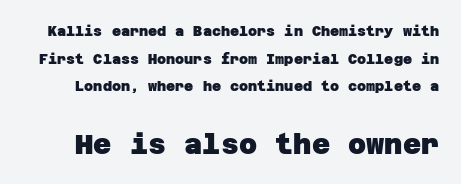
A full-strength bold gives these letters their thick strokes. The passage shown is not underscored anywhere. Words appear dense and cohesive because spacing is normal. Type size steps up from the first block to the second. Are there feet on the stems? There aren't — it's a sans. The rendering uses a large line-height, opening up the rows.
